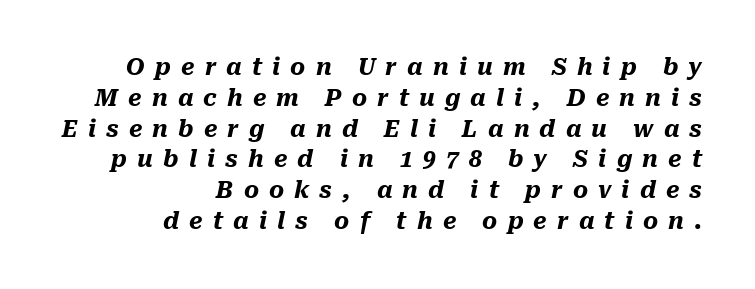
{"italic": "yes", "lean": "right", "slant_degrees": 10, "bold": "yes", "underline": "no", "align": "right", "line_spacing": "normal", "line_spacing_ratio": 1.34, "letter_spacing": "wide", "letter_spacing_em": 0.44, "glyph_px": 23}
